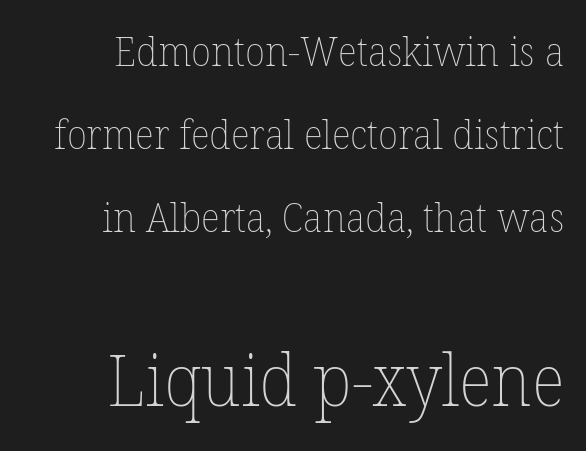
The image shows 72 px thin type, upright; set right-aligned, loose line spacing (2.03x), normal letter spacing, not underlined; the second (bottom) block is 1.76x larger; low stroke contrast and a medium x-height.
